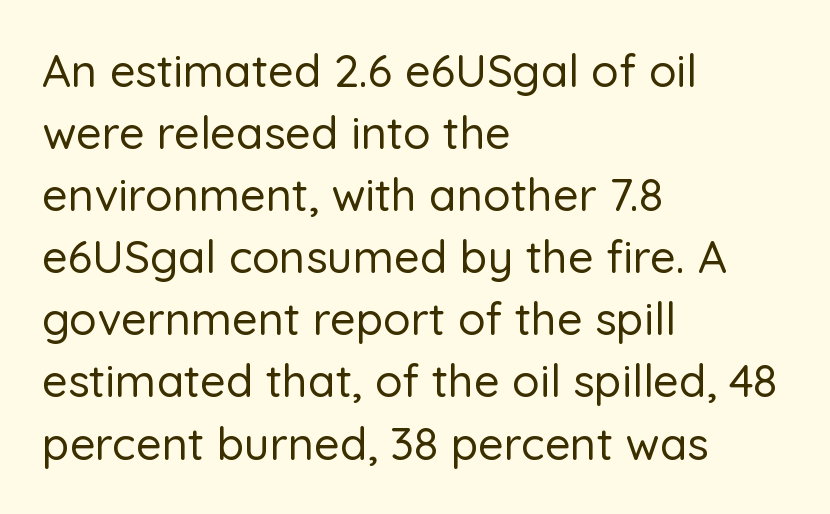
Q: Is the text italic (slanted)? A: No, it is upright.
Q: Is the typeface a serif or a sans-serif typeface? A: Sans-serif.
Q: Is the text underlined? A: No.
Q: How is the paragraph aligned? A: Left-aligned.
Q: Is the spacing between letters normal or unusually wide? A: Normal.
Q: Is the spacing between lines tight, normal or loose? A: Normal.
Q: Width (condensed, normal, or wide)? A: Normal.
Q: Stroke contrast? A: Low.
Q: x-height? A: Medium.
Q: Monospaced? A: No.
